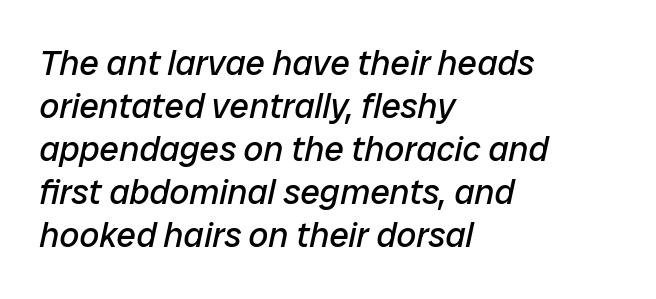
The image shows 35 px regular-weight type, italic (leaning right); set left-aligned, line spacing 1.23x, normal letter spacing, not underlined; low stroke contrast and a medium x-height.
